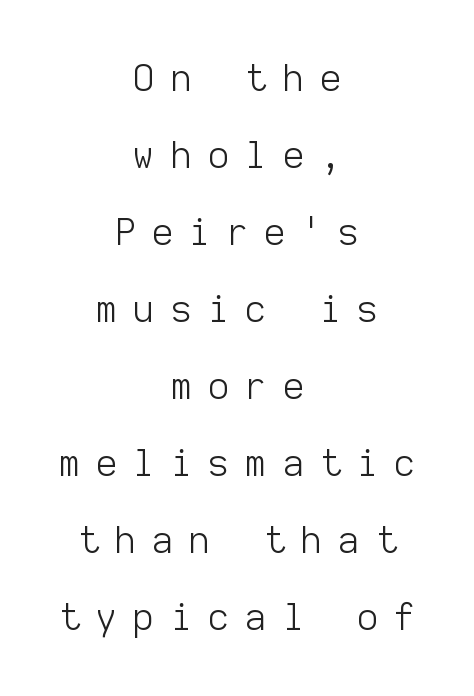
Q: Is the text bold? A: No.
Q: Is the text italic (slanted)? A: No, it is upright.
Q: Is the typeface a serif or a sans-serif typeface? A: Sans-serif.
Q: Is the text underlined? A: No.
Q: How is the paragraph aligned? A: Centered.
Q: Is the spacing between letters normal or unusually wide? A: Unusually wide.
Q: Is the spacing between lines tight, normal or loose? A: Loose.
Q: Width (condensed, normal, or wide)? A: Normal.
Q: Stroke contrast? A: Low.
Q: x-height? A: Medium.
Q: Monospaced? A: Yes.
